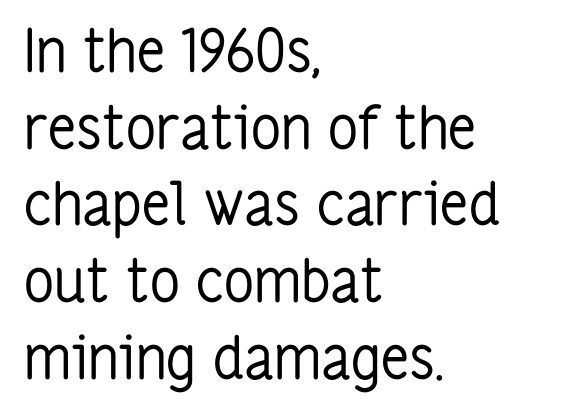
{"serif": "no", "italic": "no", "bold": "no", "weight": "regular", "width": "condensed", "stroke_contrast": "low", "x_height": "medium", "monospaced": "no", "underline": "no", "align": "left", "line_spacing": "normal", "line_spacing_ratio": 1.3, "letter_spacing": "normal", "letter_spacing_em": 0.0, "glyph_px": 59}
